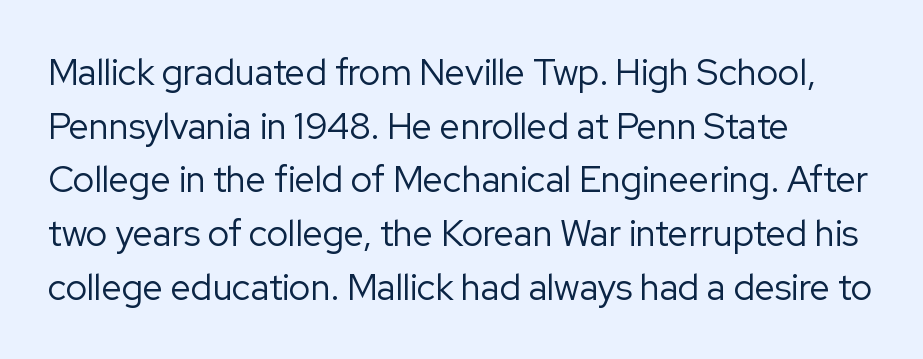
{"serif": "no", "italic": "no", "bold": "no", "weight": "regular", "width": "normal", "stroke_contrast": "low", "x_height": "medium", "monospaced": "no", "underline": "no", "align": "left", "line_spacing": "normal", "line_spacing_ratio": 1.49, "letter_spacing": "normal", "letter_spacing_em": 0.0, "glyph_px": 36}
